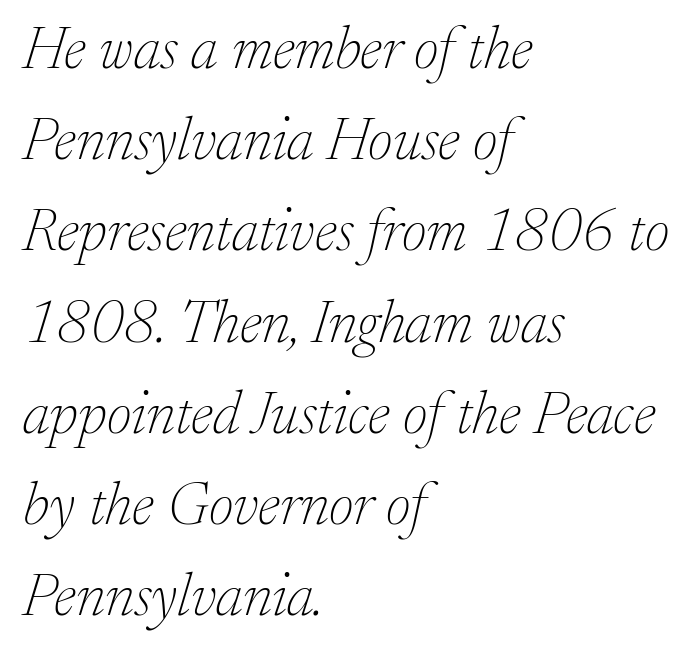
{"serif": "yes", "italic": "yes", "lean": "right", "slant_degrees": 17, "bold": "no", "weight": "thin", "width": "normal", "stroke_contrast": "low", "x_height": "medium", "monospaced": "no", "underline": "no", "align": "left", "line_spacing": "normal", "line_spacing_ratio": 1.52, "letter_spacing": "normal", "letter_spacing_em": 0.0, "glyph_px": 60}
